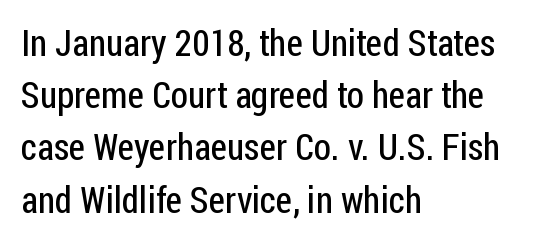
Descender tails drop into unmarked territory. Layout note: lines flush left. Do the characters align in a grid? No, the font is proportional. One glance says typical: line gaps are just what's usual. Stroke terminals: plain, sans-serif. Every stem runs plumb, perpendicular to the baseline.
